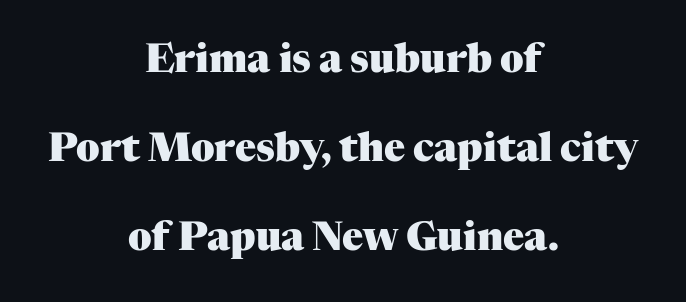
Default kerning and tracking; the words read as compact shapes. Character widths vary here, with narrow letters taking less room than wide ones. Layout note: lines centered. What kind of face is this? One with serifs. Unmarked baselines from the first word to the last. Horizontal bands of white between lines are thick stripes.
